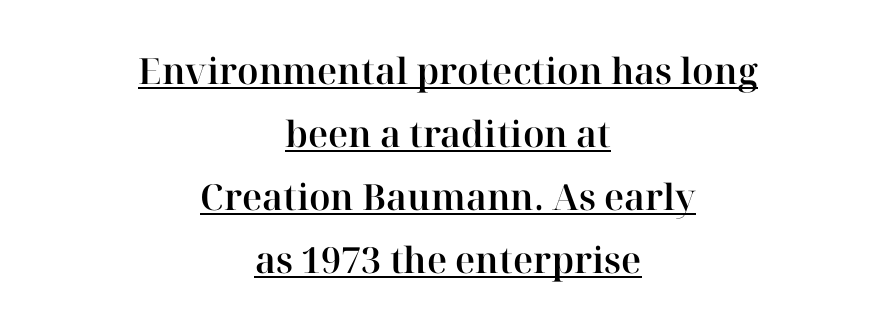
A student would call this center alignment; a typographer would say set centered. The gaps between neighbouring characters are ordinary and unremarkable. The glyphs are accompanied by a horizontal stroke just below them. The letters advance in unequal steps, a hallmark of proportional type. A serif font was chosen for this passage.
